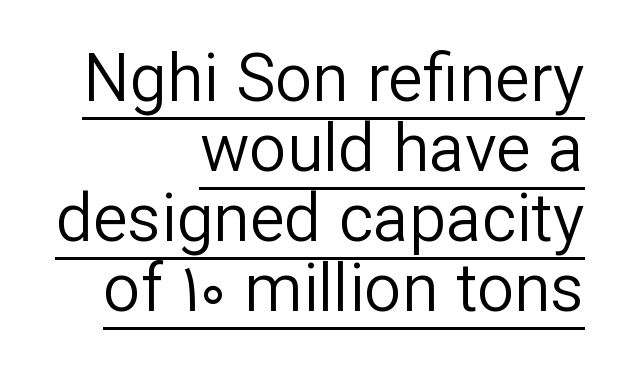
{"serif": "no", "italic": "no", "bold": "no", "weight": "regular", "width": "normal", "stroke_contrast": "low", "x_height": "medium", "monospaced": "no", "underline": "yes", "align": "right", "line_spacing": "tight", "line_spacing_ratio": 1.06, "letter_spacing": "normal", "letter_spacing_em": 0.0, "glyph_px": 66}
